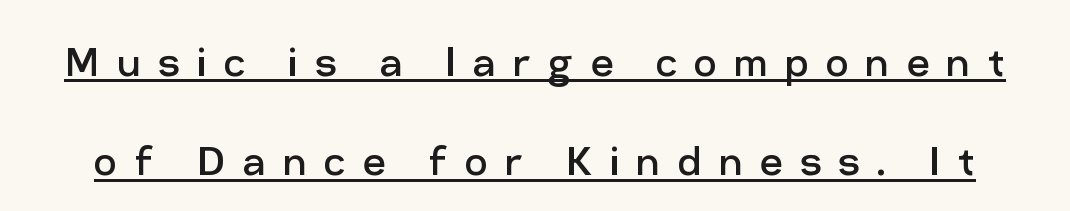
Q: Is the text bold? A: No.
Q: Is the text italic (slanted)? A: No, it is upright.
Q: Is the typeface a serif or a sans-serif typeface? A: Sans-serif.
Q: Is the text underlined? A: Yes.
Q: Is the spacing between letters normal or unusually wide? A: Unusually wide.
Q: Is the spacing between lines tight, normal or loose? A: Loose.
Q: Width (condensed, normal, or wide)? A: Normal.
Q: Stroke contrast? A: Low.
Q: x-height? A: Medium.
Q: Monospaced? A: No.
